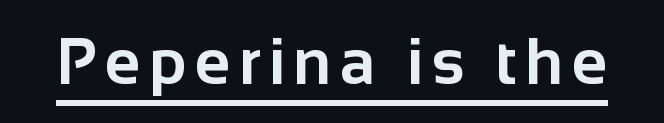
{"serif": "no", "italic": "no", "bold": "yes", "weight": "bold", "width": "normal", "stroke_contrast": "low", "x_height": "medium", "monospaced": "no", "underline": "yes", "glyph_px": 65}
